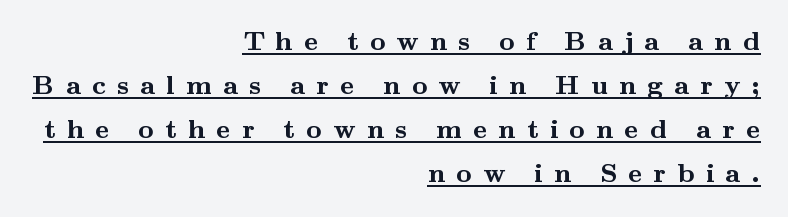
Q: Is the text bold? A: Yes.
Q: Is the text italic (slanted)? A: No, it is upright.
Q: Is the text underlined? A: Yes.
Q: How is the paragraph aligned? A: Right-aligned.
Q: Is the spacing between letters normal or unusually wide? A: Unusually wide.
Q: Is the spacing between lines tight, normal or loose? A: Normal.
